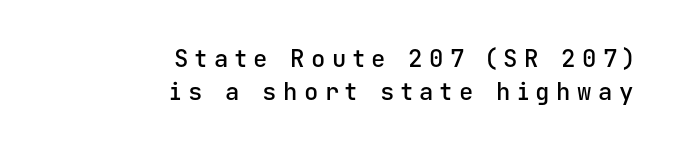
{"italic": "no", "bold": "semi", "underline": "no", "align": "right", "line_spacing": "normal", "line_spacing_ratio": 1.37, "letter_spacing": "wide", "letter_spacing_em": 0.27, "glyph_px": 24}
